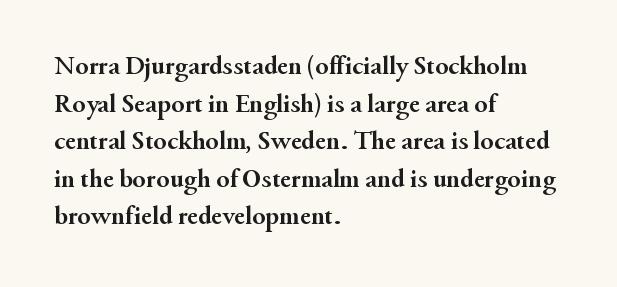
Its strokes are broad and dark, the hallmark of bold type. The letterforms sit shoulder to shoulder at normal distance. Horizontal alignment here is leftward, the default for most running prose. Each new line begins a customary step beneath the previous one. Has an underline been added? It has not. Characters remain perfectly vertical along every line.
